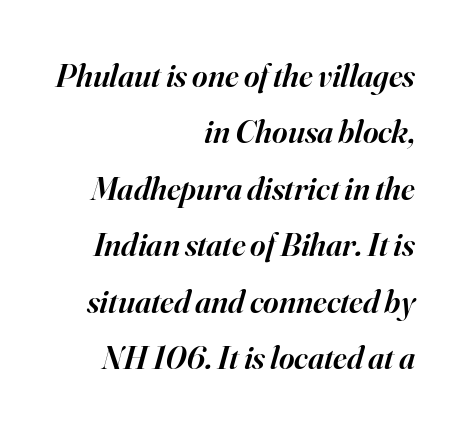
The image shows 33 px semibold serif type, italic (leaning right); set right-aligned, line spacing 1.71x, normal letter spacing, not underlined; high stroke contrast and a small x-height.
